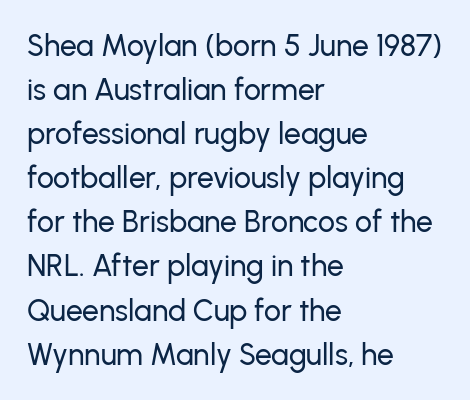
{"serif": "no", "italic": "no", "width": "normal", "stroke_contrast": "low", "x_height": "medium", "monospaced": "no", "underline": "no", "align": "left", "line_spacing": "normal", "line_spacing_ratio": 1.47, "letter_spacing": "normal", "letter_spacing_em": 0.0, "glyph_px": 30}
